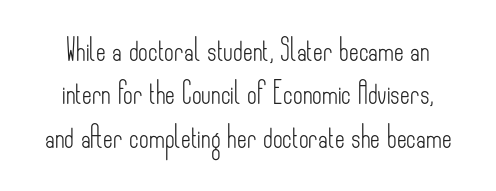
Q: Is the text bold? A: No.
Q: Is the text italic (slanted)? A: No, it is upright.
Q: Is the text underlined? A: No.
Q: Is the spacing between letters normal or unusually wide? A: Normal.
Q: Is the spacing between lines tight, normal or loose? A: Loose.
